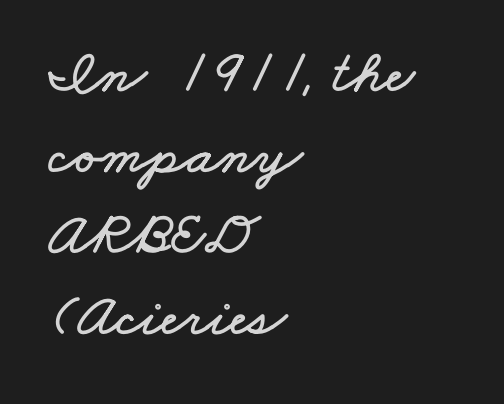
The image shows 61 px wide type; set left-aligned, normal line spacing (1.33x), normal letter spacing, not underlined; low stroke contrast and a small x-height.
